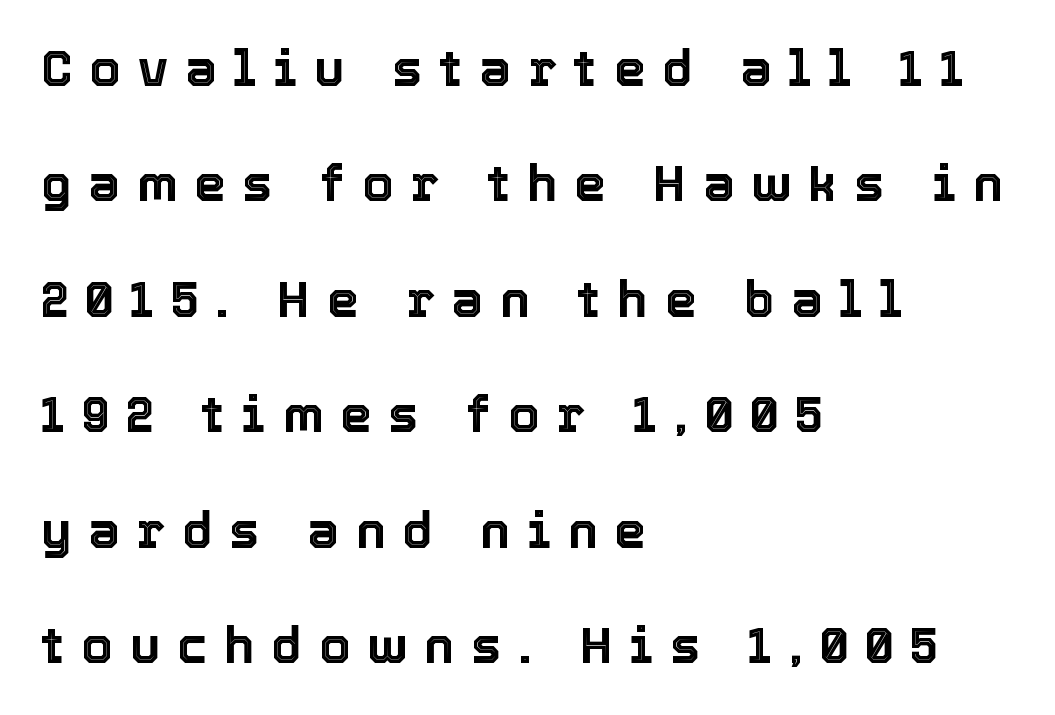
Students, note that the glyphs here are deliberately spaced far apart. These lines were composed using upright roman letters. A bare baseline throughout the passage. Reading down the block, your eye returns to a fixed left position each line.
